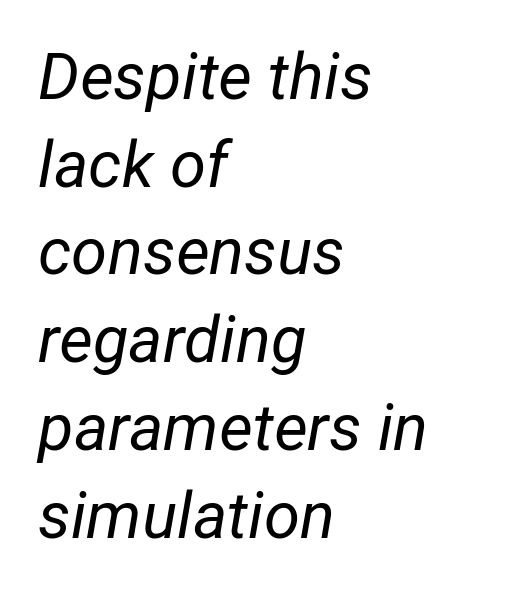
The image shows 65 px regular-weight type, italic (leaning right); set left-aligned, normal line spacing (1.35x), normal letter spacing, not underlined; low stroke contrast and a medium x-height.
